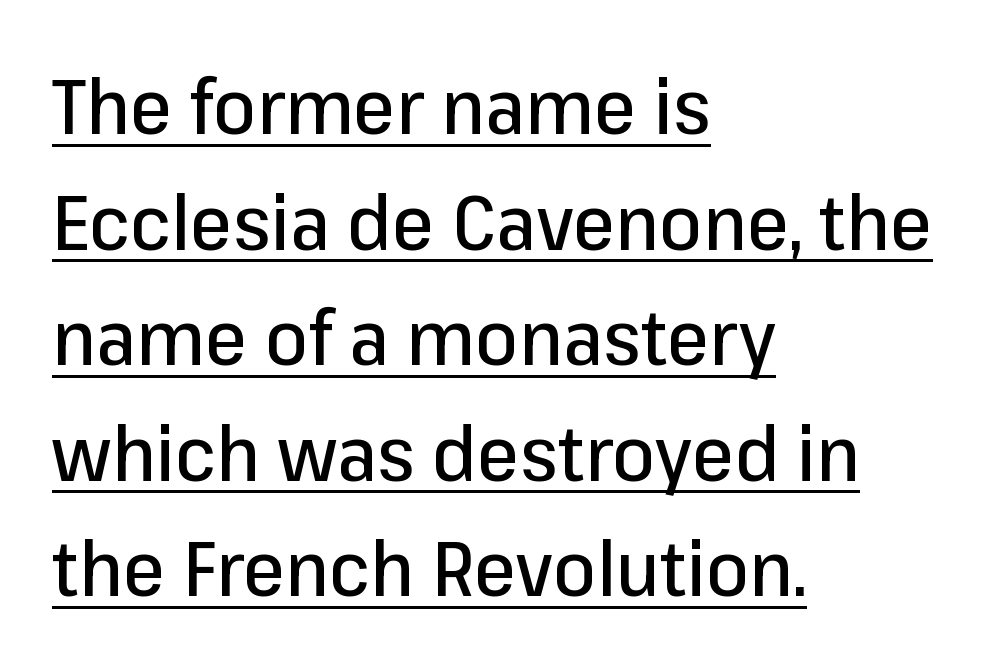
{"serif": "no", "italic": "no", "width": "normal", "stroke_contrast": "low", "x_height": "medium", "monospaced": "no", "underline": "yes", "align": "left", "line_spacing": "normal", "line_spacing_ratio": 1.52, "letter_spacing": "normal", "letter_spacing_em": 0.0, "glyph_px": 76}
